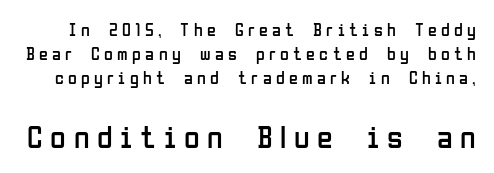
{"serif": "no", "italic": "no", "bold": "no", "weight": "regular", "width": "condensed", "stroke_contrast": "low", "x_height": "medium", "monospaced": "no", "underline": "no", "line_spacing": "normal", "line_spacing_ratio": 1.34, "letter_spacing": "wide", "letter_spacing_em": 0.24, "larger_block": "second", "size_ratio": 1.78, "glyph_px": 32}
